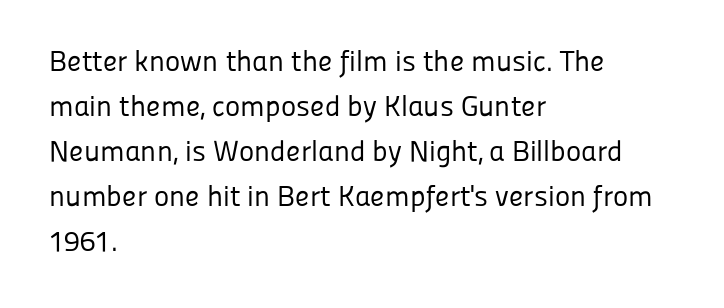
The image shows 29 px regular-weight sans-serif type, upright; set left-aligned, normal line spacing (1.55x), normal letter spacing, not underlined; low stroke contrast and a medium x-height.
